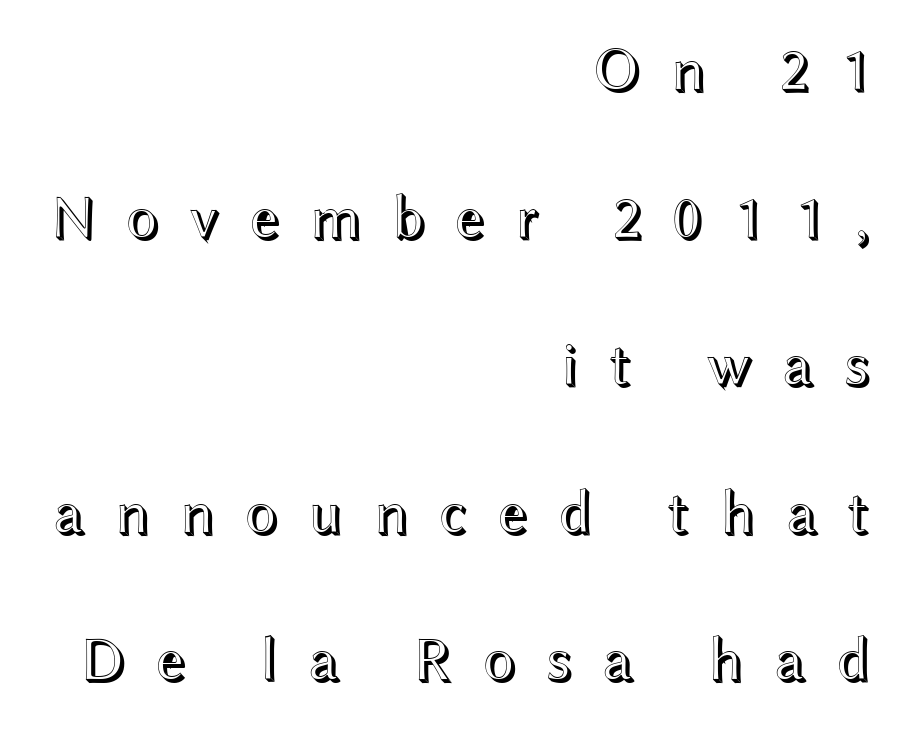
{"italic": "no", "width": "wide", "x_height": "medium", "monospaced": "no", "underline": "no", "align": "right", "line_spacing": "loose", "line_spacing_ratio": 2.38, "letter_spacing": "wide", "letter_spacing_em": 0.46, "glyph_px": 62}
